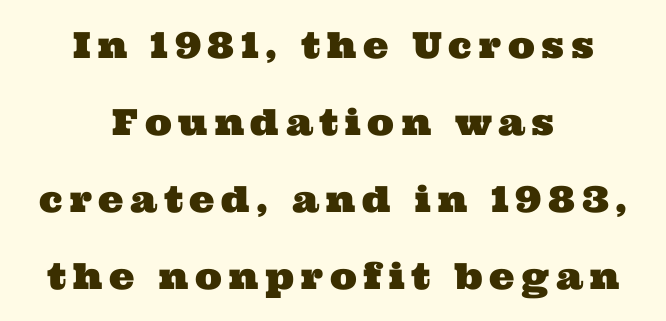
{"serif": "yes", "width": "wide", "stroke_contrast": "medium", "x_height": "medium", "monospaced": "no", "underline": "no", "align": "center", "line_spacing": "loose", "line_spacing_ratio": 2.14, "glyph_px": 36}
